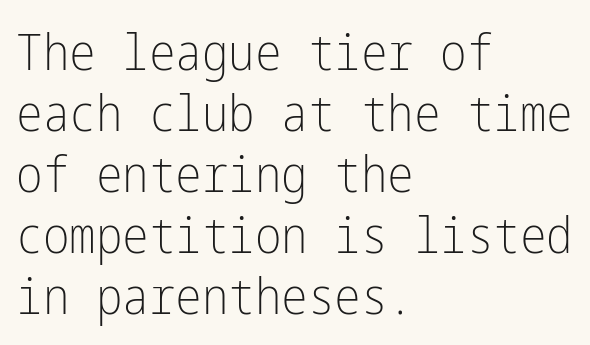
Q: Is the text bold? A: No.
Q: Is the text italic (slanted)? A: No, it is upright.
Q: Is the typeface a serif or a sans-serif typeface? A: Sans-serif.
Q: Is the text underlined? A: No.
Q: How is the paragraph aligned? A: Left-aligned.
Q: Is the spacing between letters normal or unusually wide? A: Normal.
Q: Width (condensed, normal, or wide)? A: Condensed.
Q: Stroke contrast? A: Low.
Q: x-height? A: Medium.
